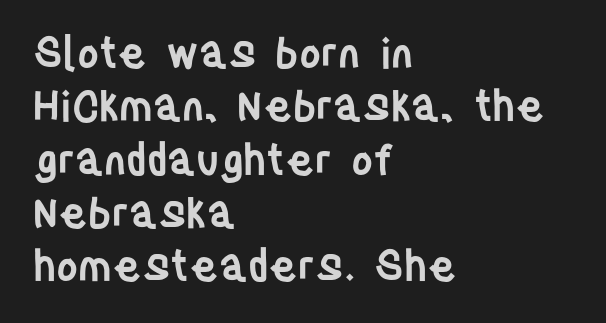
Unlike italic type, these characters show no tilt at all. Nobody touched the tracking dial on this one. These lines are composed in type without serifs. The passage shown is typed in a proportional face where columns would drift.
